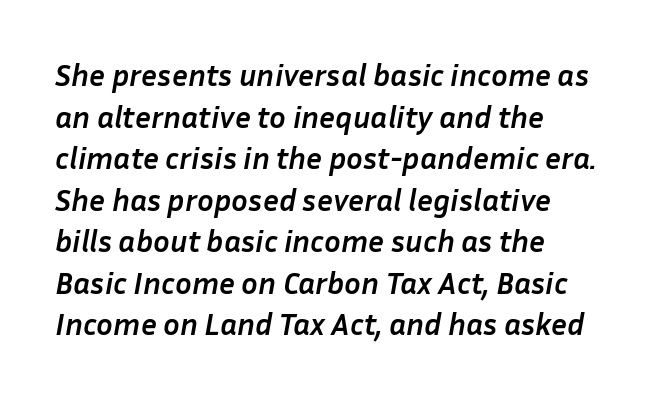
Q: Is the text bold? A: Yes.
Q: Is the text italic (slanted)? A: Yes, it leans right by about 10 degrees.
Q: Is the text underlined? A: No.
Q: How is the paragraph aligned? A: Left-aligned.
Q: Is the spacing between letters normal or unusually wide? A: Normal.
Q: Is the spacing between lines tight, normal or loose? A: Normal.
Q: Width (condensed, normal, or wide)? A: Normal.
Q: Stroke contrast? A: Low.
Q: x-height? A: Medium.
Q: Monospaced? A: No.
